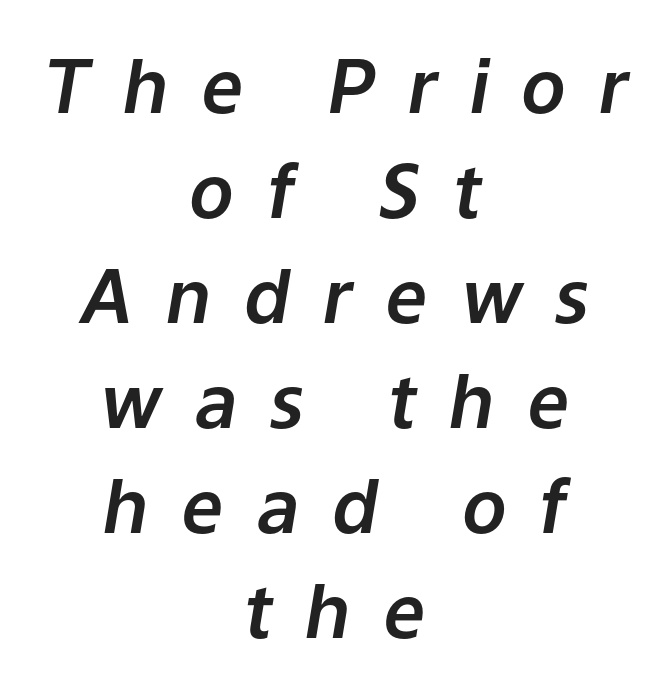
The image shows 74 px text type, italic (leaning right); set centered, normal line spacing (1.42x), unusually wide letter spacing (+0.44 em), not underlined; low stroke contrast and a medium x-height.
